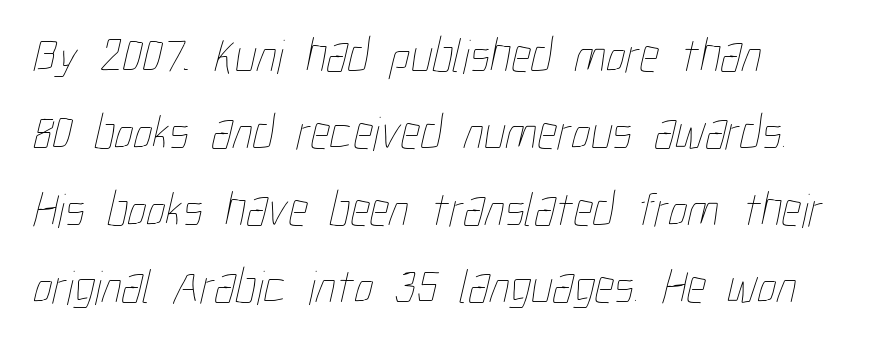
Note the varied advance widths — an 'i' is clearly narrower than an 'm'. In terms of letterspacing, this is plain default setting. If you measured baseline to baseline, you'd find a middling distance. Quick note: underline off. No extra ink here — the face is not bold.
